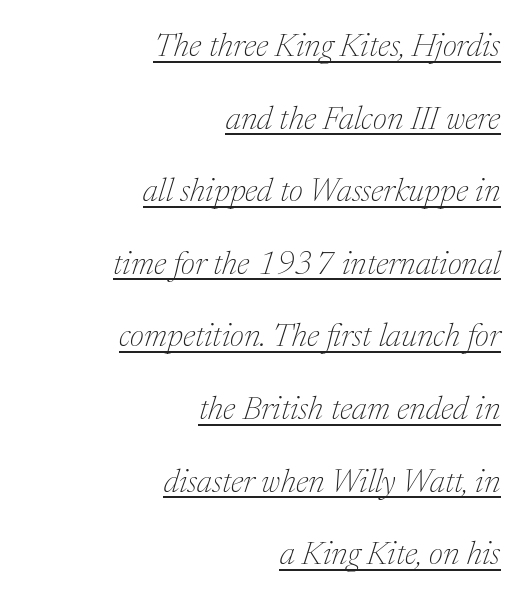
Spacing verdict: proportional, widths tailored to each character. These lines were composed using italics. Each stroke keeps to a modest, everyday thickness or less. A continuous stroke trails under the words, as in a hyperlink. You can tell from the footed stems that serif type was used.
